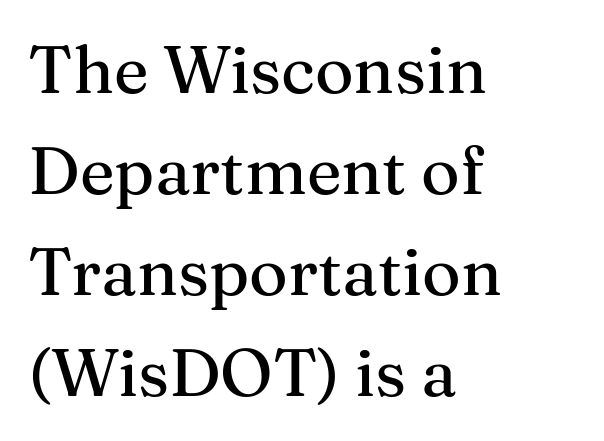
Short note: letters normally spaced. Old-style or modern, the face here clearly has serifs. Does the leading feel generous? No, just average. The letters stand upright; this is a roman face. The strip under each line holds only bare page. Looks like regular typesetting: each glyph gets only the width it needs.
